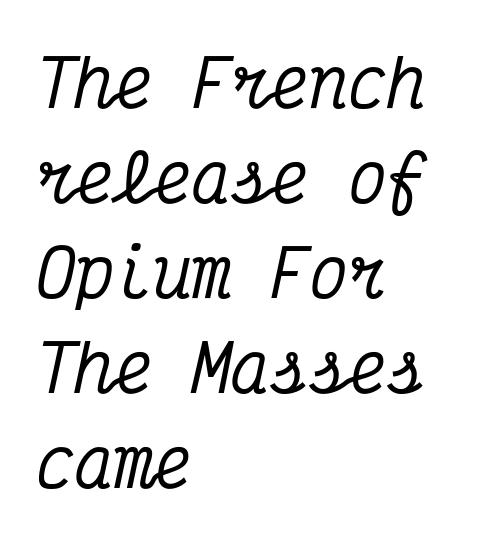
Q: Is the text italic (slanted)? A: Yes, it leans right by about 12 degrees.
Q: Is the typeface a serif or a sans-serif typeface? A: Serif.
Q: Is the text underlined? A: No.
Q: How is the paragraph aligned? A: Left-aligned.
Q: Is the spacing between letters normal or unusually wide? A: Normal.
Q: Is the spacing between lines tight, normal or loose? A: Normal.
Q: Width (condensed, normal, or wide)? A: Condensed.
Q: Stroke contrast? A: Medium.
Q: x-height? A: Medium.
Q: Monospaced? A: Yes.
